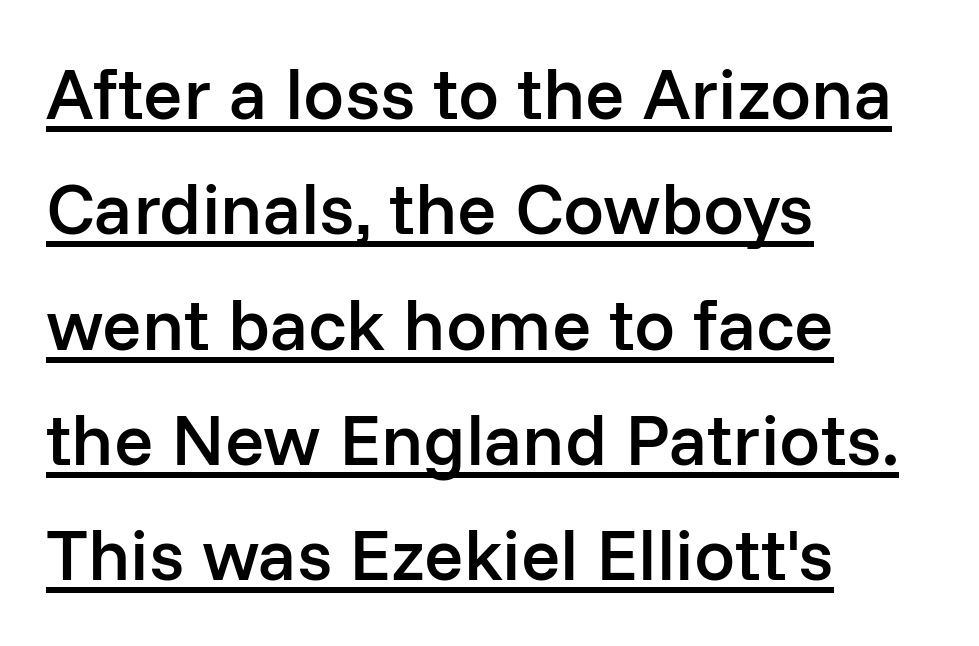
Is there any slant? The stems are plumb. Teacher's note: observe the even left margin — that is flush-left alignment. Notice the strokes are somewhat thickened but not fully heavy: this is a semibold. Summary of vertical rhythm: regular, with standard interline spacing. There is no visible air inserted between adjacent glyphs.
